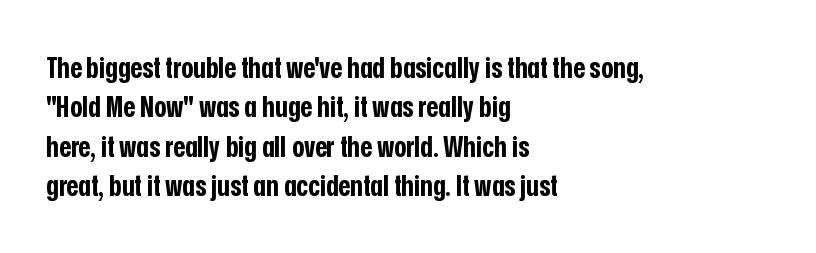
{"serif": "no", "italic": "no", "bold": "yes", "weight": "bold", "width": "condensed", "stroke_contrast": "low", "x_height": "medium", "monospaced": "no", "underline": "no", "align": "left", "line_spacing": "normal", "line_spacing_ratio": 1.36, "letter_spacing": "normal", "letter_spacing_em": 0.0, "glyph_px": 29}
